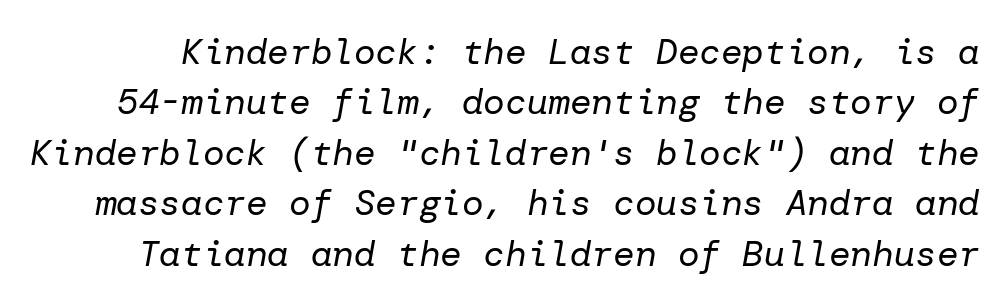
Slant detected: the letters are inclined. Inter-character spacing is left at the font's built-in metrics. Leading: standard. The weight tops out at a normal text grade.
